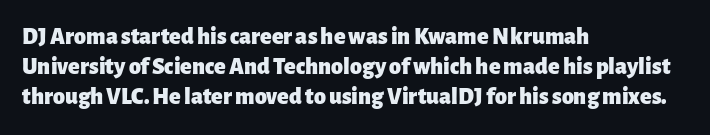
The ragged edge is on the right, which tells us the setting is flush left. The space beneath each line is pristine and unruled. This rendering leaves character spacing at its baseline value. The passage shown stacks its lines at a standard gap. Italic? Not at all — the glyphs are vertical. Emphasis by weight is at full strength: bold.
